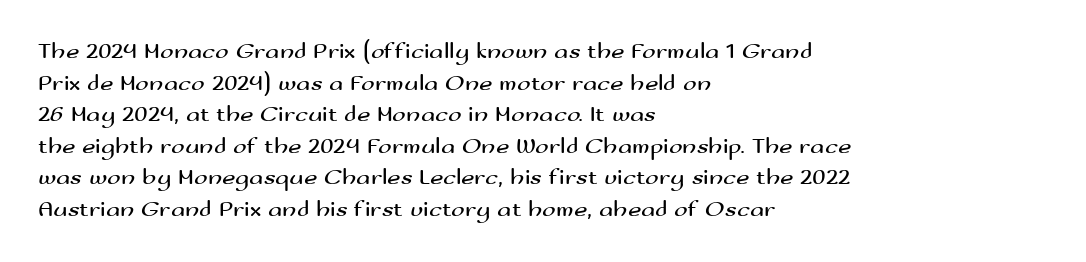
Q: Is the text bold? A: No.
Q: Is the text italic (slanted)? A: No, it is upright.
Q: Is the text underlined? A: No.
Q: How is the paragraph aligned? A: Left-aligned.
Q: Is the spacing between letters normal or unusually wide? A: Normal.
Q: Is the spacing between lines tight, normal or loose? A: Normal.
